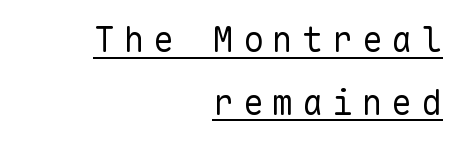
The image shows 35 px regular-weight sans-serif type, upright, monospaced; set right-aligned, line spacing 1.79x, unusually wide letter spacing (+0.25 em), underlined; low stroke contrast and a medium x-height.
